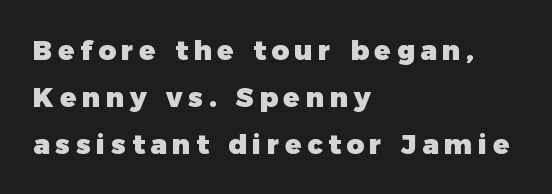
{"italic": "no", "bold": "yes", "underline": "no", "align": "left", "line_spacing_ratio": 1.74, "letter_spacing": "wide", "letter_spacing_em": 0.21, "glyph_px": 27}
